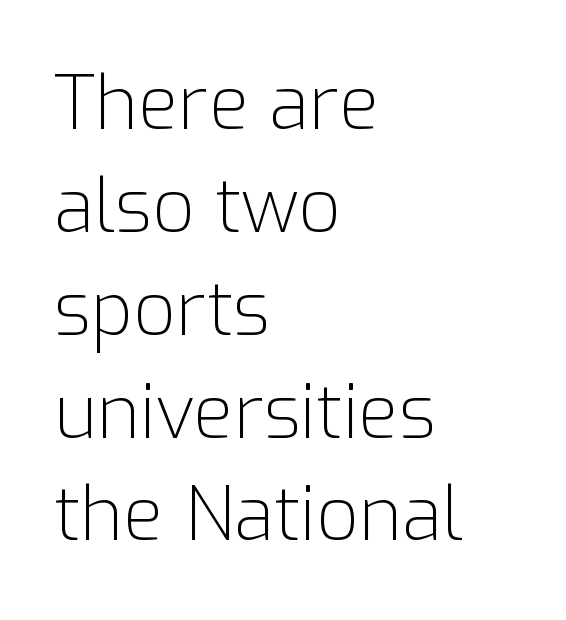
Q: Is the text bold? A: No.
Q: Is the text italic (slanted)? A: No, it is upright.
Q: Is the typeface a serif or a sans-serif typeface? A: Sans-serif.
Q: Is the text underlined? A: No.
Q: How is the paragraph aligned? A: Left-aligned.
Q: Is the spacing between letters normal or unusually wide? A: Normal.
Q: Is the spacing between lines tight, normal or loose? A: Normal.
Q: Width (condensed, normal, or wide)? A: Normal.
Q: Stroke contrast? A: Low.
Q: x-height? A: Medium.
Q: Monospaced? A: No.
